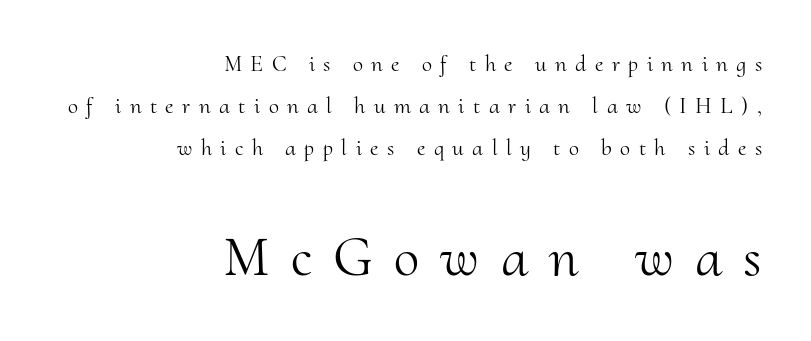
The image shows 58 px light serif type, upright; set right-aligned, line spacing 1.82x, unusually wide letter spacing (+0.37 em), not underlined; the second (bottom) block is 2.52x larger; medium stroke contrast and a small x-height.
